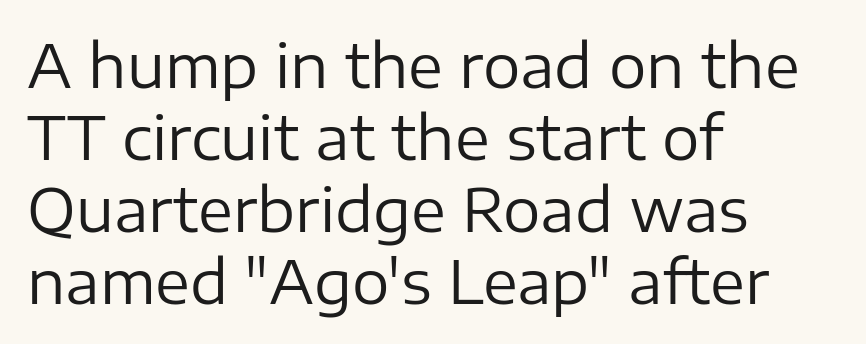
The image shows 59 px regular-weight sans-serif type, upright; set left-aligned, line spacing 1.22x, normal letter spacing, not underlined; low stroke contrast and a medium x-height.
